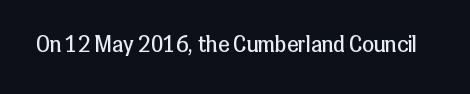
The passage shown is not underscored anywhere. The font's upright variant was chosen for this text. Stems here are at most as thick as an everyday book face. Observe the ordinary spacing: letters are neighbours, not strangers.
